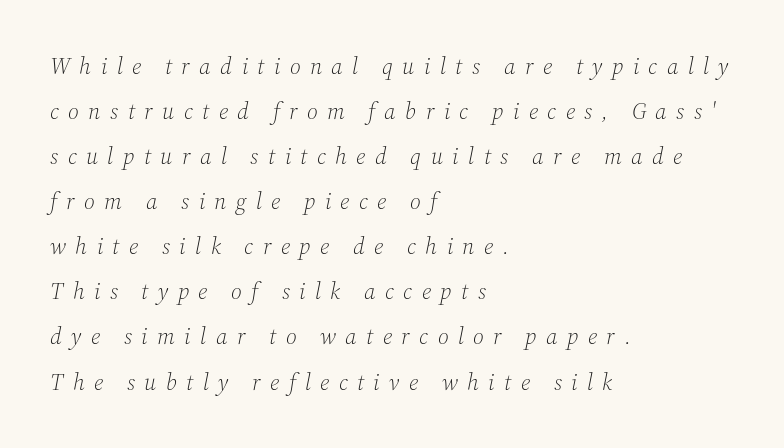
Q: Is the text bold? A: No.
Q: Is the text italic (slanted)? A: Yes, it leans right by about 12 degrees.
Q: Is the text underlined? A: No.
Q: How is the paragraph aligned? A: Left-aligned.
Q: Is the spacing between letters normal or unusually wide? A: Unusually wide.
Q: Is the spacing between lines tight, normal or loose? A: Loose.
